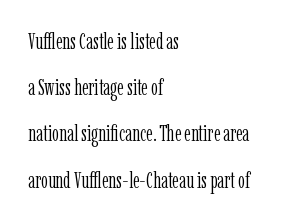
The image shows 22 px text type, upright; set left-aligned, loose line spacing (2.1x), normal letter spacing, not underlined.
